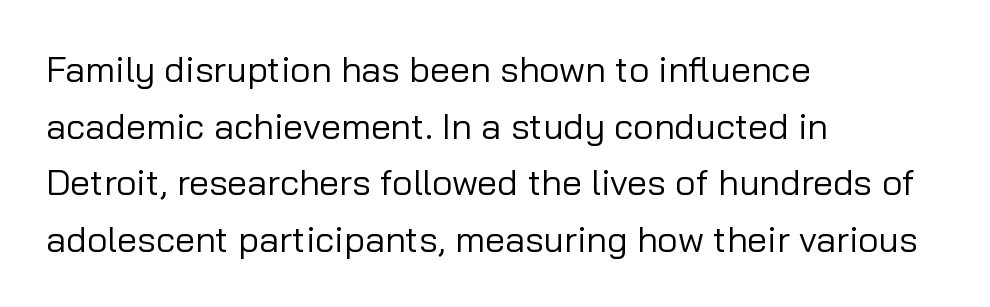
Q: Is the text bold? A: No.
Q: Is the text italic (slanted)? A: No, it is upright.
Q: Is the typeface a serif or a sans-serif typeface? A: Sans-serif.
Q: Is the text underlined? A: No.
Q: How is the paragraph aligned? A: Left-aligned.
Q: Is the spacing between letters normal or unusually wide? A: Normal.
Q: Is the spacing between lines tight, normal or loose? A: Normal.
Q: Width (condensed, normal, or wide)? A: Normal.
Q: Stroke contrast? A: Low.
Q: x-height? A: Medium.
Q: Monospaced? A: No.
